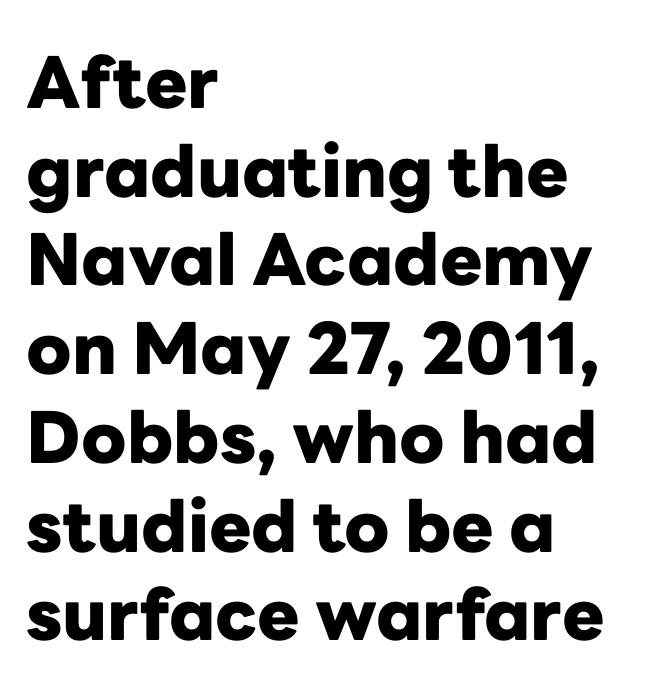
Q: Is the text bold? A: Yes.
Q: Is the text italic (slanted)? A: No, it is upright.
Q: Is the typeface a serif or a sans-serif typeface? A: Sans-serif.
Q: Is the text underlined? A: No.
Q: How is the paragraph aligned? A: Left-aligned.
Q: Is the spacing between letters normal or unusually wide? A: Normal.
Q: Is the spacing between lines tight, normal or loose? A: Normal.
Q: Width (condensed, normal, or wide)? A: Normal.
Q: Stroke contrast? A: Low.
Q: x-height? A: Medium.
Q: Monospaced? A: No.
